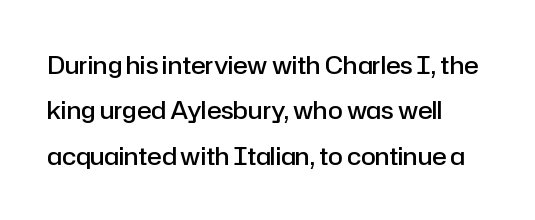
The image shows 24 px text type, upright; set left-aligned, line spacing 1.89x, normal letter spacing, not underlined.
